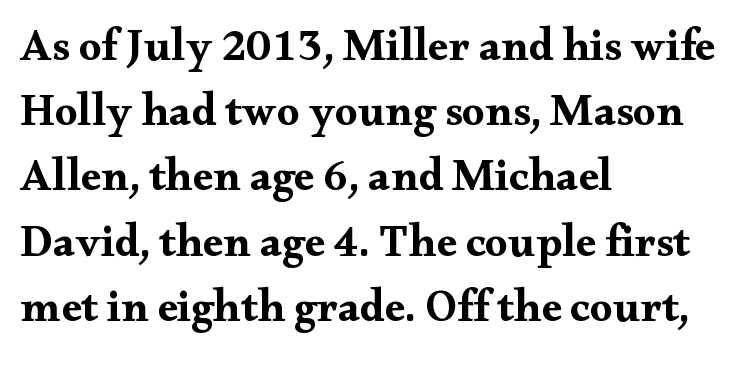
Unlike a clean sans, this face finishes its strokes with serifs. Varying glyph widths throughout — classic text-font behaviour. A clean baseline with only descenders dipping below it. The line-height multiplier appears to be the usual default. You'd pick this weight for a headline — it's a proper bold.
